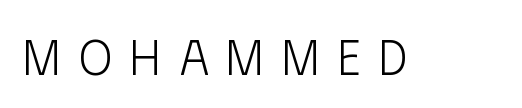
{"serif": "no", "italic": "no", "bold": "no", "weight": "light", "width": "condensed", "stroke_contrast": "low", "x_height": "large", "monospaced": "no", "underline": "no", "letter_spacing": "wide", "letter_spacing_em": 0.36, "glyph_px": 50}
